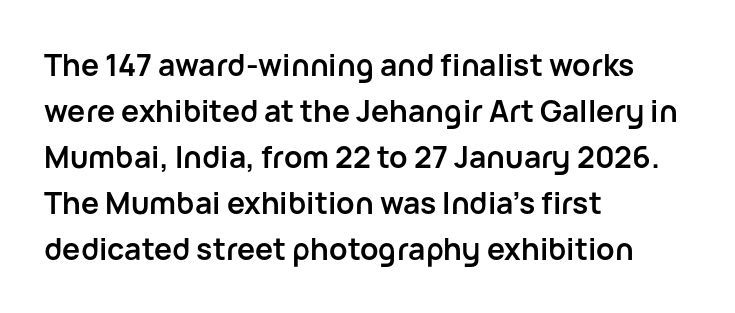
The passage shown is typeset with a sans-serif family. Which margin do the lines hug? The left one — the right edge is uneven. A normal amount of white space separates one row of letters from the next. The string is rendered with underlining switched off. The typesetting leans heavy: a genuine bold. Letter spacing: default.
